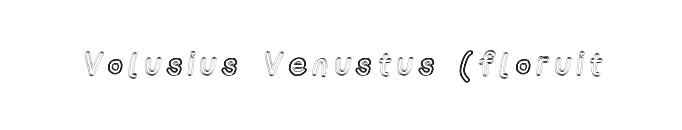
{"width": "condensed", "x_height": "medium", "monospaced": "no", "underline": "no", "letter_spacing": "wide", "letter_spacing_em": 0.21, "glyph_px": 31}
